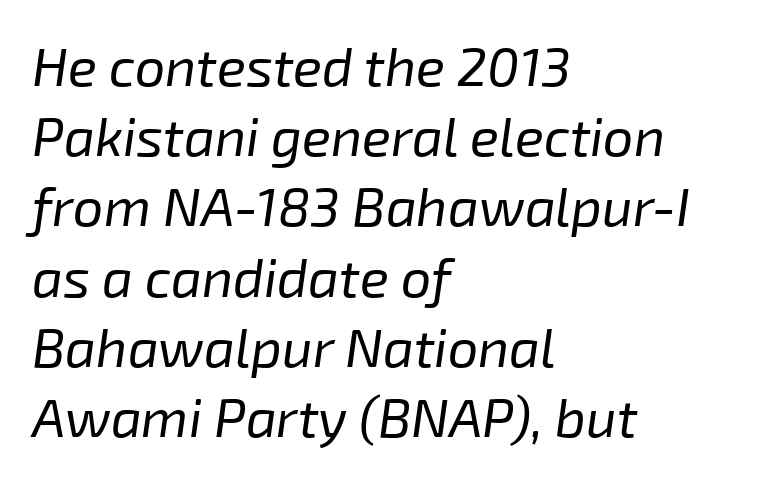
How would I describe the line gaps? Plain and ordinary. The rendering anchors every line to the left-hand side. The strokes carry an ordinary text weight at most. Looks like regular typesetting: each glyph gets only the width it needs.
